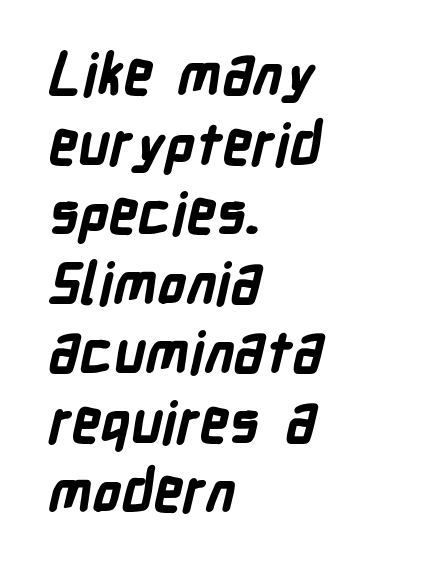
The image shows 57 px bold, condensed sans-serif type; set left-aligned, line spacing 1.22x, normal letter spacing, not underlined; low stroke contrast and a medium x-height.
